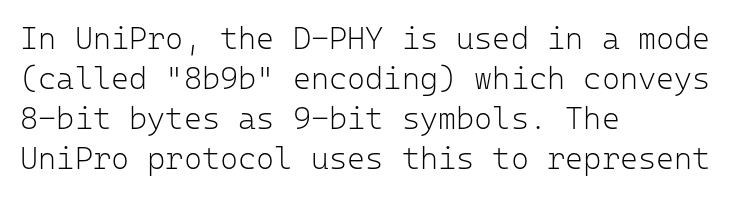
{"serif": "no", "italic": "no", "bold": "no", "weight": "light", "width": "normal", "stroke_contrast": "low", "x_height": "medium", "monospaced": "yes", "underline": "no", "align": "left", "line_spacing": "normal", "line_spacing_ratio": 1.29, "letter_spacing": "normal", "letter_spacing_em": 0.0, "glyph_px": 31}
